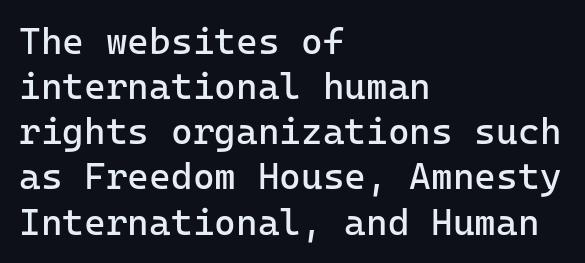
Q: Is the text bold? A: No.
Q: Is the text italic (slanted)? A: No, it is upright.
Q: Is the typeface a serif or a sans-serif typeface? A: Sans-serif.
Q: Is the text underlined? A: No.
Q: How is the paragraph aligned? A: Left-aligned.
Q: Is the spacing between letters normal or unusually wide? A: Normal.
Q: Width (condensed, normal, or wide)? A: Normal.
Q: Stroke contrast? A: Low.
Q: x-height? A: Medium.
Q: Monospaced? A: Yes.
